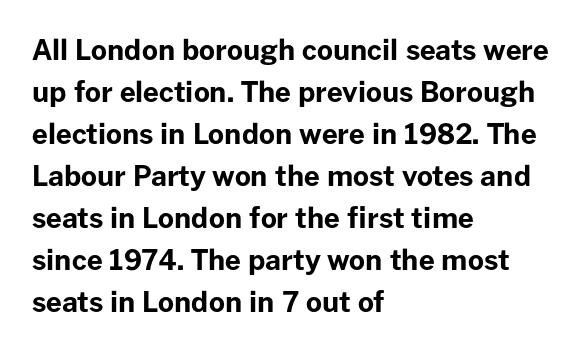
The baseline area is clear. In terms of letterspacing, this is plain default setting. Short and long lines alike share a common starting point at left. This block has exactly the height ordinary leading produces. Posture: vertical.
